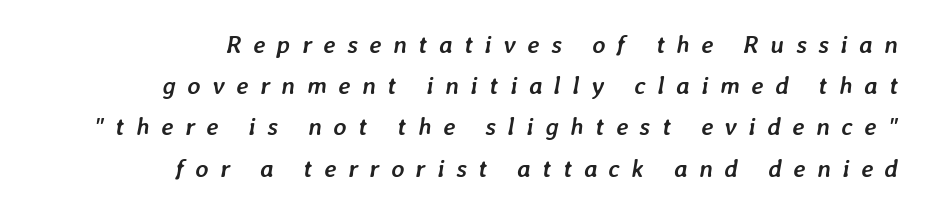
The image shows 25 px bold type, italic (leaning right); set right-aligned, normal line spacing (1.65x), unusually wide letter spacing (+0.46 em), not underlined.
